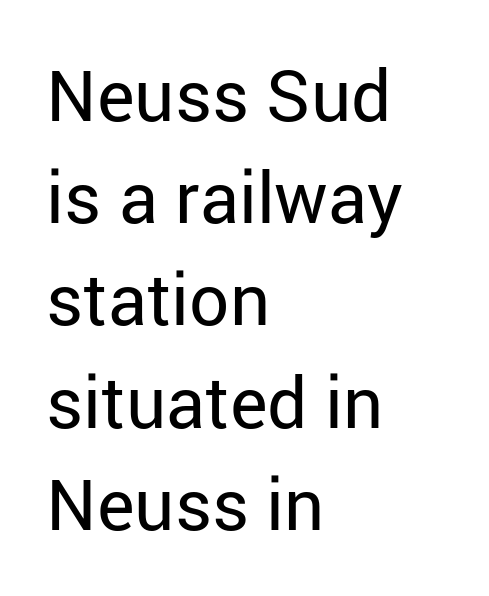
{"serif": "no", "italic": "no", "bold": "no", "weight": "regular", "width": "normal", "stroke_contrast": "low", "x_height": "medium", "monospaced": "no", "underline": "no", "align": "left", "line_spacing": "normal", "line_spacing_ratio": 1.44, "letter_spacing": "normal", "letter_spacing_em": 0.0, "glyph_px": 71}
